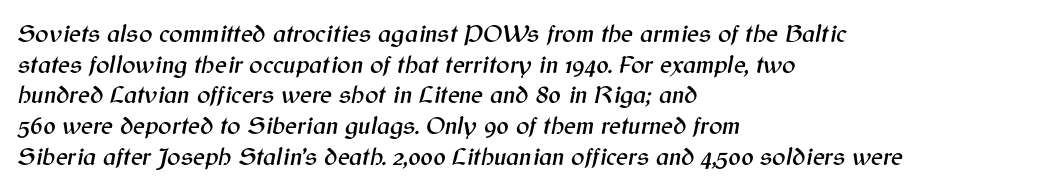
Casual observation: everything's shoved over to the left. Students, note that the glyphs here touch the page at normal intervals. Words float on clear page, feet unadorned. Yep, that's italic — everything's leaning.
